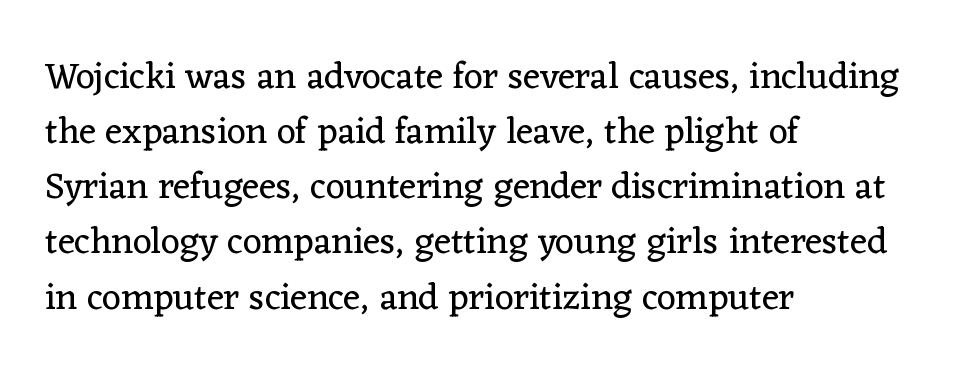
The image shows 37 px regular-weight serif type, upright; set left-aligned, normal line spacing (1.49x), normal letter spacing, not underlined; low stroke contrast and a medium x-height.
